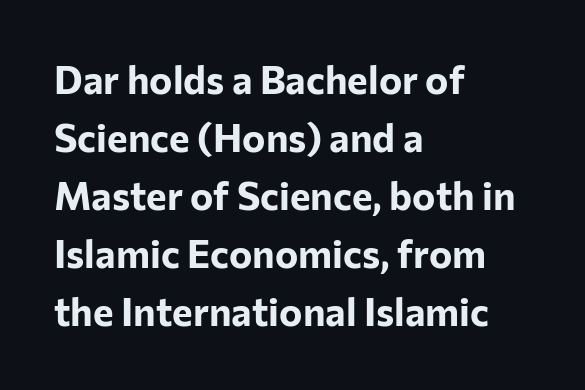
Proportional: the letters do not fall into vertical columns. As a designer I'd log this as weight 700, bold. If you drew a ruler down the left edge, every line would touch it. Observe the absence of serifs on each vertical stroke in this sample. Descenders are the only things crossing below the line.
